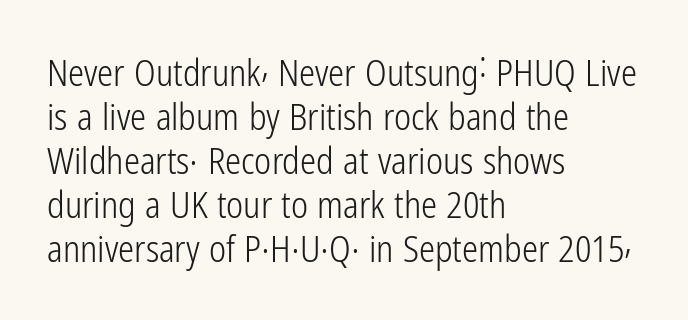
The image shows 36 px light, condensed sans-serif type, upright; set left-aligned, line spacing 1.22x, normal letter spacing, not underlined; low stroke contrast and a medium x-height.
